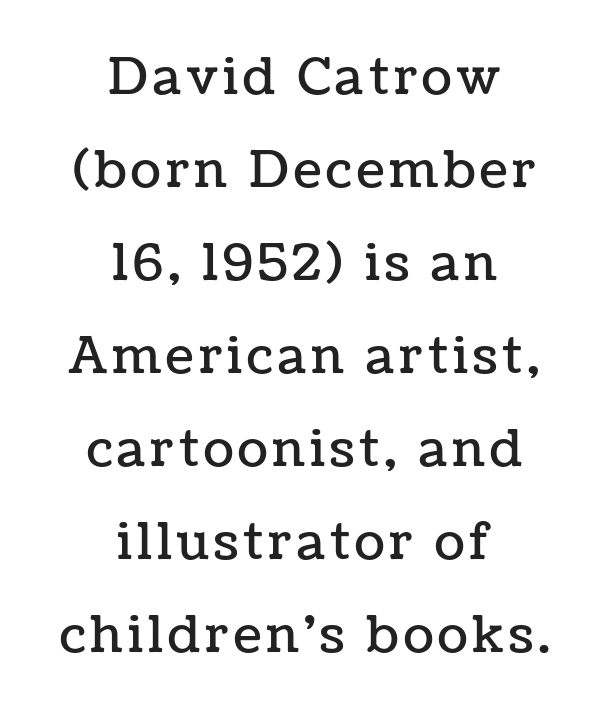
The image shows 50 px text type, upright; set centered, line spacing 1.86x, not underlined; low stroke contrast and a medium x-height.
